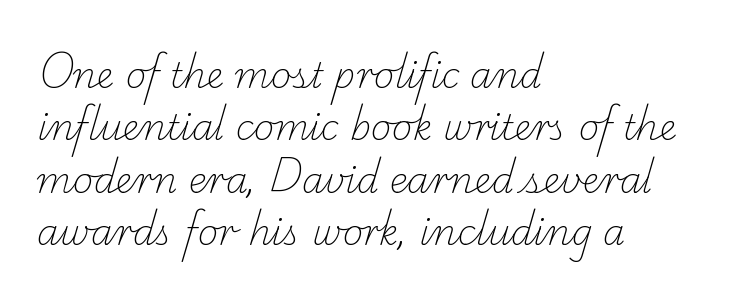
Q: Is the text bold? A: No.
Q: Is the typeface a serif or a sans-serif typeface? A: Serif.
Q: Is the text underlined? A: No.
Q: How is the paragraph aligned? A: Left-aligned.
Q: Is the spacing between letters normal or unusually wide? A: Normal.
Q: Is the spacing between lines tight, normal or loose? A: Normal.
Q: Width (condensed, normal, or wide)? A: Normal.
Q: Stroke contrast? A: Low.
Q: x-height? A: Small.
Q: Monospaced? A: No.
